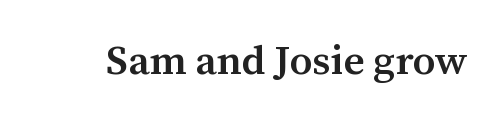
The image shows 41 px semibold serif type, upright; set normal letter spacing, not underlined; medium stroke contrast and a medium x-height.
